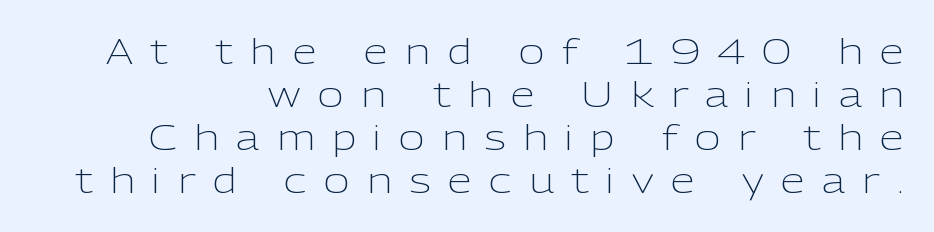
{"serif": "no", "italic": "no", "bold": "no", "weight": "light", "width": "normal", "stroke_contrast": "low", "x_height": "medium", "monospaced": "no", "underline": "no", "align": "right", "line_spacing_ratio": 1.23, "letter_spacing": "wide", "letter_spacing_em": 0.5, "glyph_px": 35}
